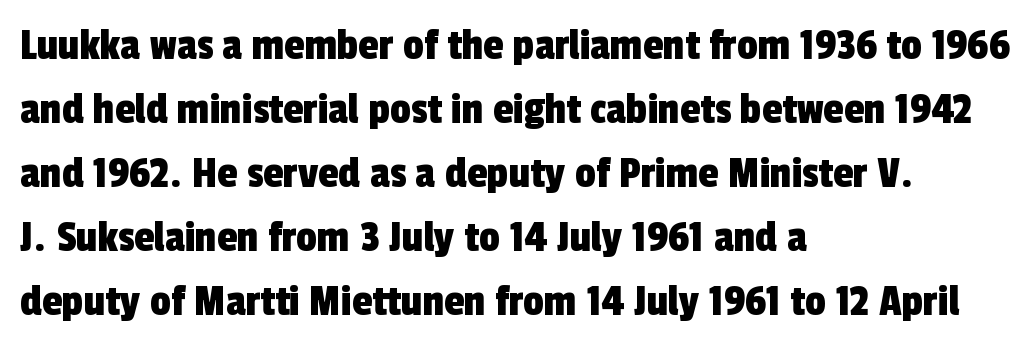
The image shows 46 px condensed sans-serif type; set left-aligned, normal line spacing (1.39x), normal letter spacing, not underlined; a medium x-height.
